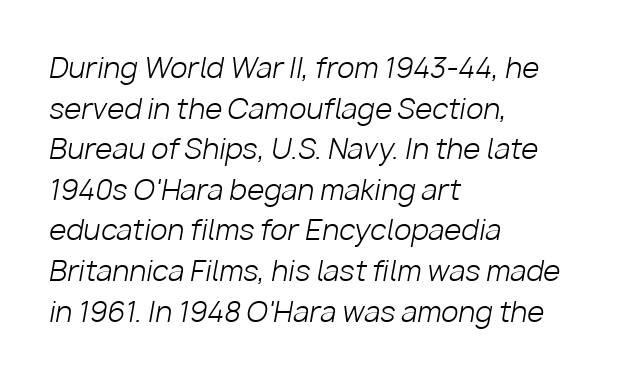
The image shows 28 px light type, italic (leaning right); set left-aligned, normal line spacing (1.45x), normal letter spacing, not underlined; low stroke contrast and a medium x-height.
